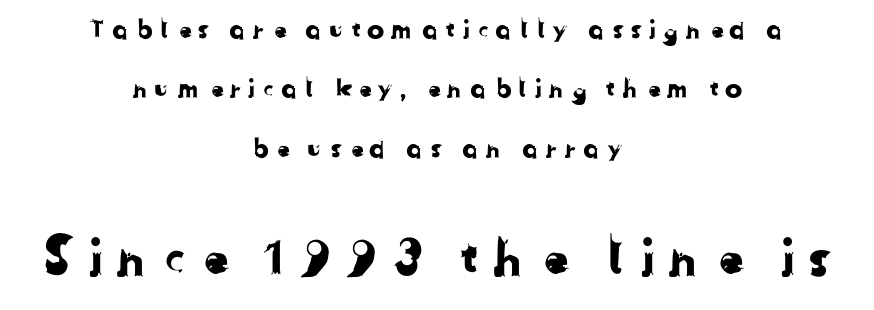
The face used here is proportionally spaced, like ordinary book or web type. The space directly below the letters is spotless. Loosely led — the rows are spread out. Line starts and ends both wander, symmetrically.
